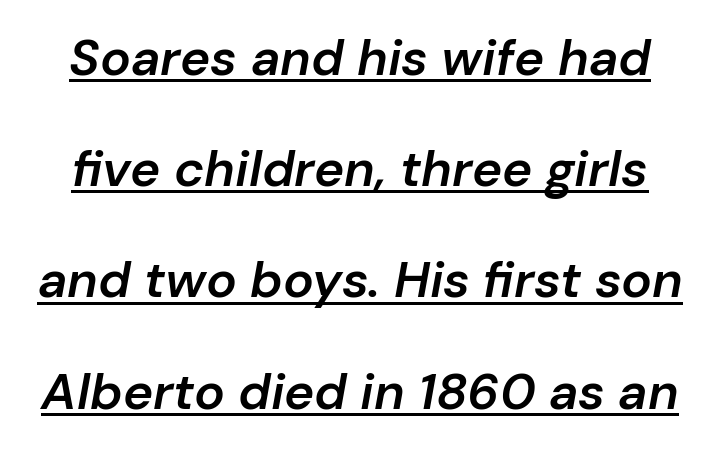
{"italic": "yes", "lean": "right", "slant_degrees": 10, "bold": "semi", "weight": "semibold", "width": "normal", "stroke_contrast": "low", "x_height": "medium", "monospaced": "no", "underline": "yes", "line_spacing": "loose", "line_spacing_ratio": 2.18, "letter_spacing": "normal", "letter_spacing_em": 0.0, "glyph_px": 51}
